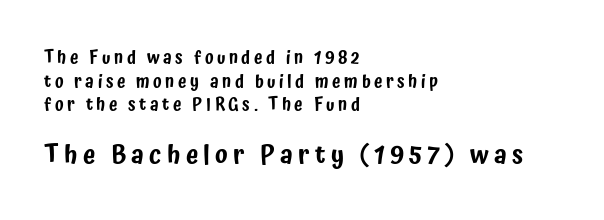
{"italic": "no", "underline": "no", "align": "left", "line_spacing": "normal", "line_spacing_ratio": 1.39, "letter_spacing": "wide", "letter_spacing_em": 0.21, "larger_block": "second", "size_ratio": 1.47, "glyph_px": 25}
